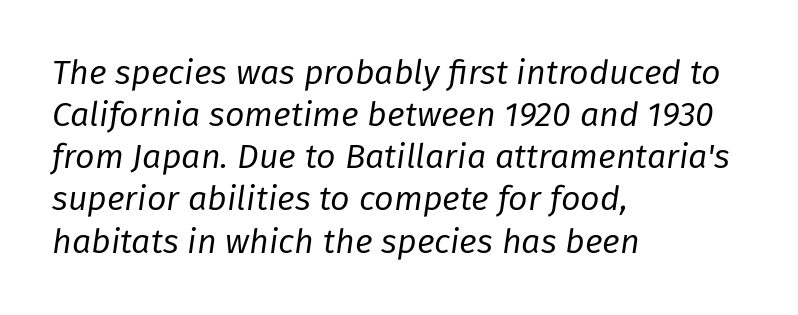
The image shows 34 px regular-weight type, italic (leaning right); set left-aligned, line spacing 1.24x, normal letter spacing, not underlined; low stroke contrast and a medium x-height.
